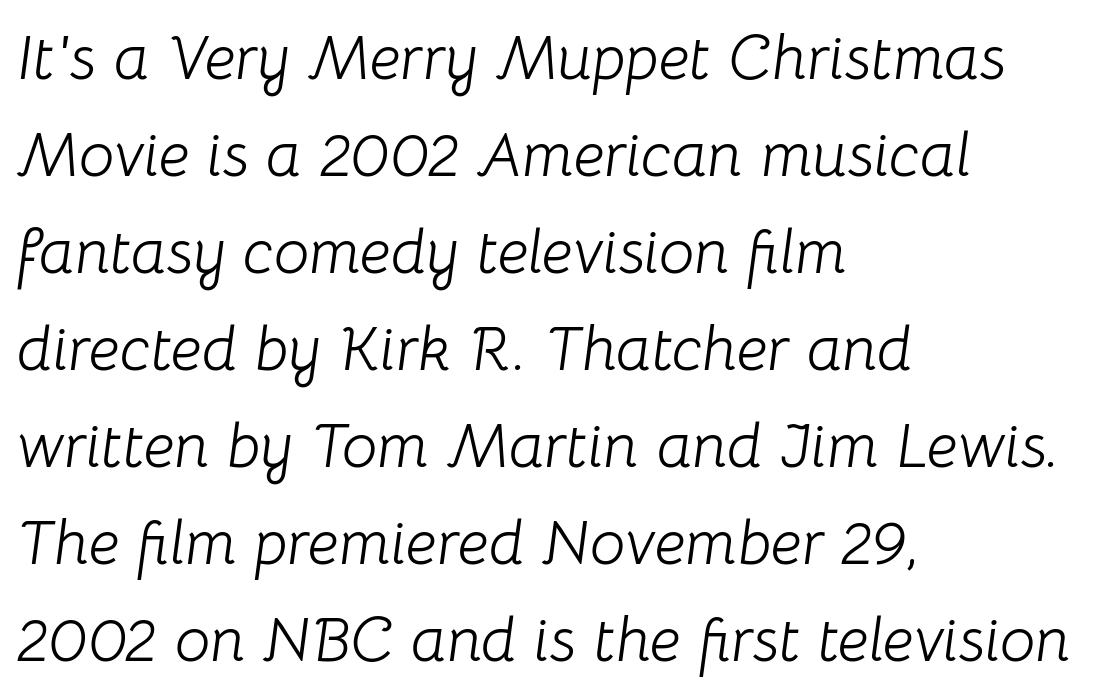
Q: Is the text bold? A: No.
Q: Is the text italic (slanted)? A: Yes, it leans right by about 8 degrees.
Q: Is the text underlined? A: No.
Q: How is the paragraph aligned? A: Left-aligned.
Q: Is the spacing between letters normal or unusually wide? A: Normal.
Q: Is the spacing between lines tight, normal or loose? A: Normal.
Q: Width (condensed, normal, or wide)? A: Normal.
Q: Stroke contrast? A: Low.
Q: x-height? A: Medium.
Q: Monospaced? A: No.
